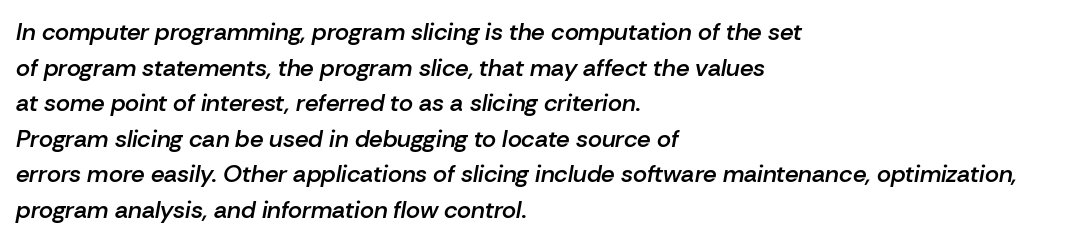
{"italic": "yes", "lean": "right", "slant_degrees": 10, "bold": "semi", "underline": "no", "align": "left", "line_spacing": "normal", "line_spacing_ratio": 1.48, "letter_spacing": "normal", "letter_spacing_em": 0.0, "glyph_px": 24}
